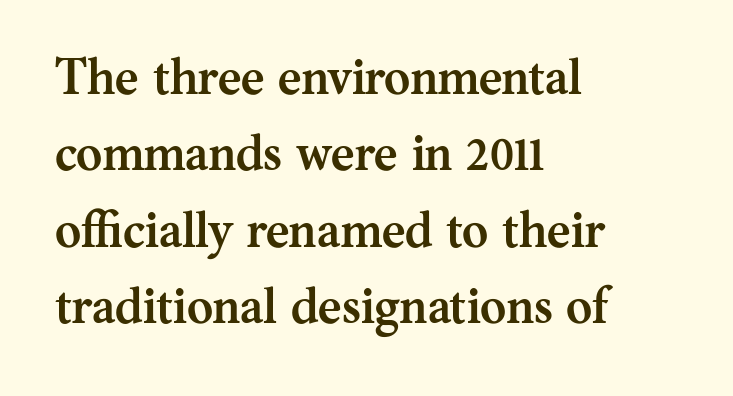
Q: Is the text bold? A: Yes.
Q: Is the text italic (slanted)? A: No, it is upright.
Q: Is the typeface a serif or a sans-serif typeface? A: Serif.
Q: Is the text underlined? A: No.
Q: How is the paragraph aligned? A: Left-aligned.
Q: Is the spacing between letters normal or unusually wide? A: Normal.
Q: Is the spacing between lines tight, normal or loose? A: Normal.
Q: Width (condensed, normal, or wide)? A: Normal.
Q: Stroke contrast? A: Medium.
Q: x-height? A: Medium.
Q: Monospaced? A: No.
